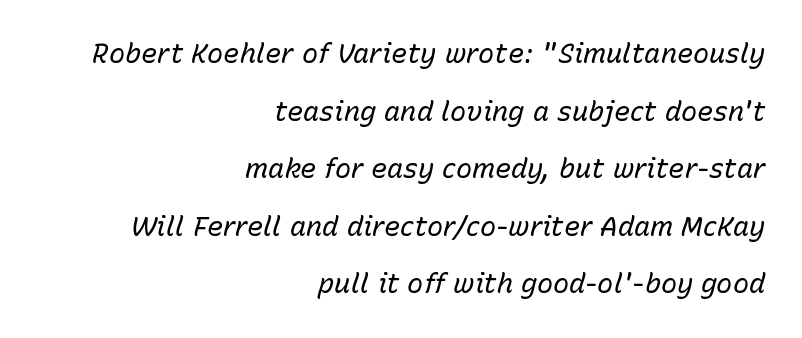
Q: Is the text bold? A: No.
Q: Is the text italic (slanted)? A: Yes, it leans right by about 15 degrees.
Q: Is the text underlined? A: No.
Q: How is the paragraph aligned? A: Right-aligned.
Q: Is the spacing between letters normal or unusually wide? A: Normal.
Q: Is the spacing between lines tight, normal or loose? A: Loose.
